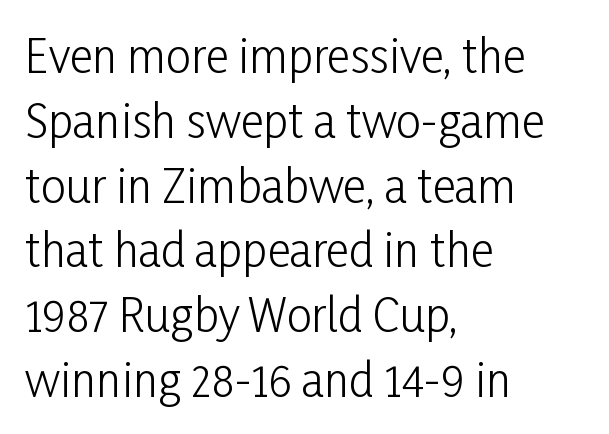
Characters remain perfectly vertical along every line. The glyphs in this specimen are sans serif. The lines in this sample share a left origin and differ only in where they stop. The area under the type is left untouched. Regular leading. Weight: in the light-to-regular range.
